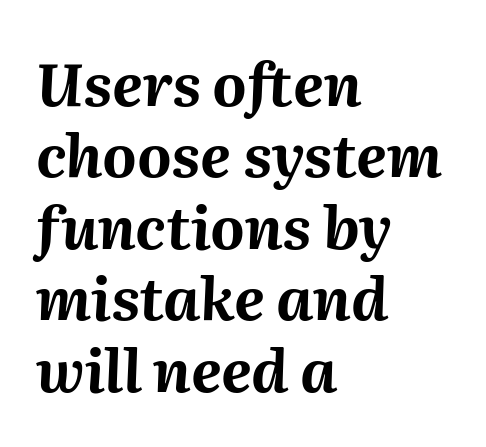
The image shows 59 px bold type, italic (leaning right); set left-aligned, line spacing 1.21x, normal letter spacing, not underlined; medium stroke contrast and a medium x-height.
